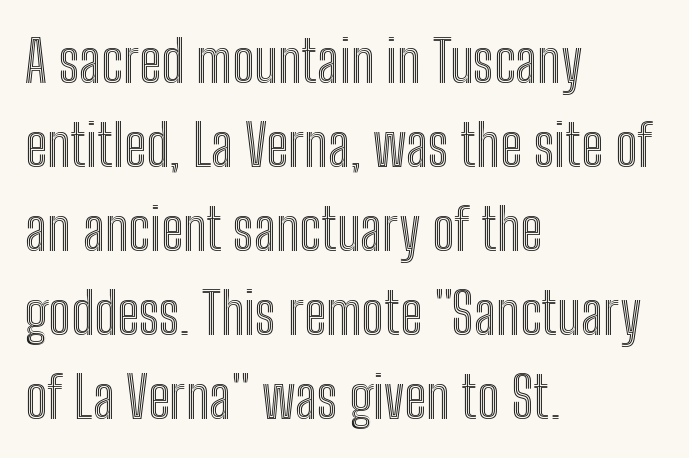
Unlike italic type, these characters show no tilt at all. Lines of text with bare space underneath. Words appear dense and cohesive because spacing is normal. In CSS terms this would be text-align: left. You could not count columns in this text — the font is proportionally spaced. Vertically, the passage feels balanced, rows spaced as you'd expect.
